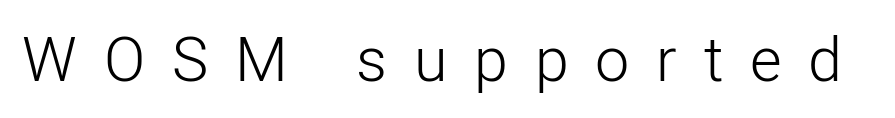
The font sits on the lighter half of the weight spectrum, regular included. Is this a sans? Yes — the strokes have no serifs. A roman cut, with each character standing at attention. A typesetter would call this proportional, since set widths differ per character. Has an underline been added? It has not. Letter spacing: wide.
